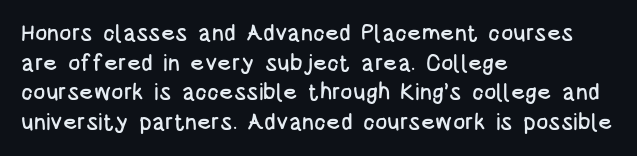
{"italic": "no", "underline": "no", "align": "left", "line_spacing": "normal", "line_spacing_ratio": 1.29, "letter_spacing": "normal", "letter_spacing_em": 0.0, "glyph_px": 23}
